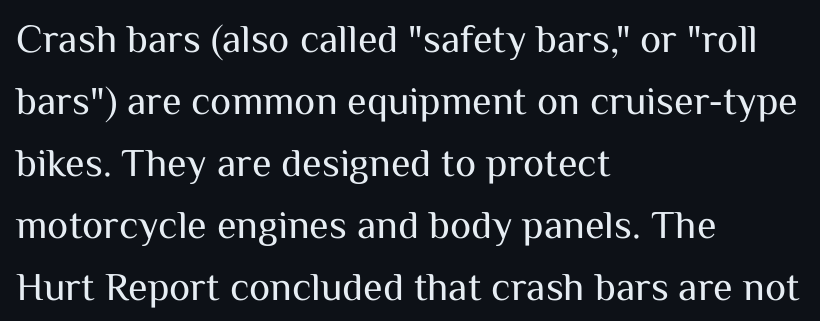
The image shows 40 px regular-weight sans-serif type, upright; set left-aligned, normal line spacing (1.55x), normal letter spacing, not underlined; medium stroke contrast and a medium x-height.
